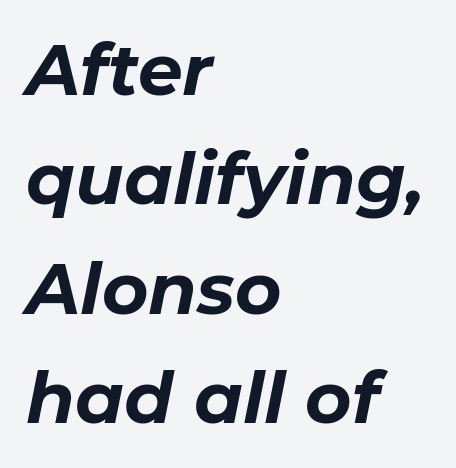
Each letter keeps its own natural width here, so spacing adapts to shape. Observe the lean: these are italic letterforms. The text block is weighted toward the left margin, trailing off unevenly rightward. Between one letter and the next there's only the usual sliver of space. The gap between lines stays unmarked. I'd describe the lettering as bold — thick and assertive.
